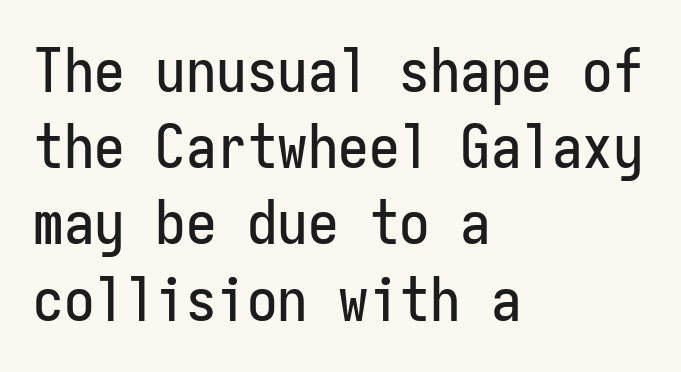
{"serif": "no", "italic": "no", "width": "condensed", "stroke_contrast": "low", "x_height": "medium", "monospaced": "yes", "underline": "no", "align": "left", "line_spacing": "normal", "line_spacing_ratio": 1.25, "letter_spacing": "normal", "letter_spacing_em": 0.0, "glyph_px": 61}
